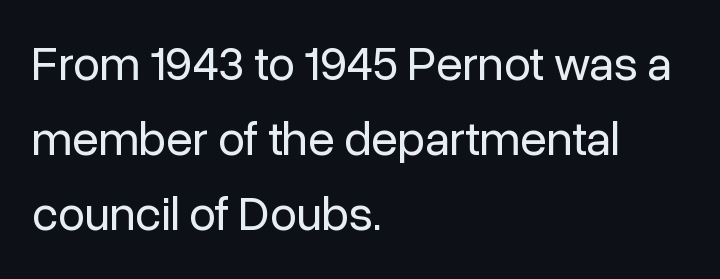
The image shows 48 px regular-weight sans-serif type, upright; set left-aligned, normal line spacing (1.56x), normal letter spacing, not underlined; low stroke contrast and a medium x-height.
